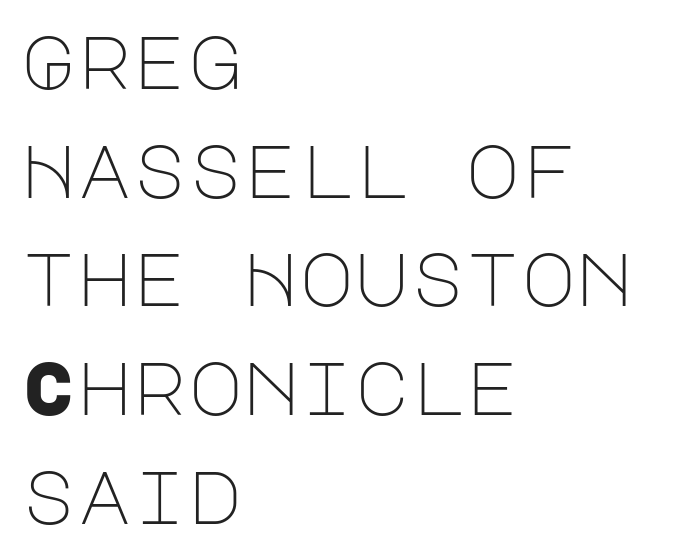
Anything drawn beneath the words? Only blank space. The rendering anchors every line to the left-hand side. Stems and bowls with no extra thickness — not bold. How are the letters spaced? Ordinarily, with no added tracking. Nope, no serifs anywhere on these letters. The space between consecutive lines is moderate.
